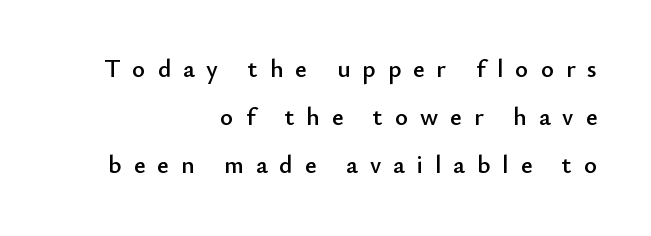
Q: Is the text italic (slanted)? A: No, it is upright.
Q: Is the text underlined? A: No.
Q: How is the paragraph aligned? A: Right-aligned.
Q: Is the spacing between letters normal or unusually wide? A: Unusually wide.
Q: Is the spacing between lines tight, normal or loose? A: Loose.
